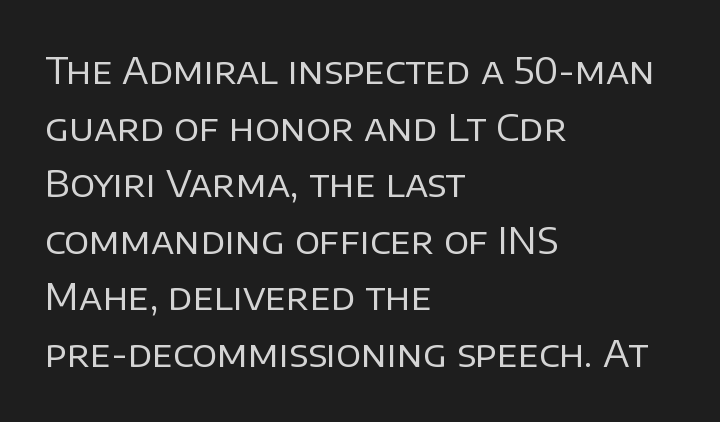
{"serif": "no", "italic": "no", "bold": "no", "weight": "regular", "width": "normal", "stroke_contrast": "low", "x_height": "large", "monospaced": "no", "underline": "no", "align": "left", "line_spacing": "normal", "line_spacing_ratio": 1.53, "letter_spacing": "normal", "letter_spacing_em": 0.0, "glyph_px": 37}
